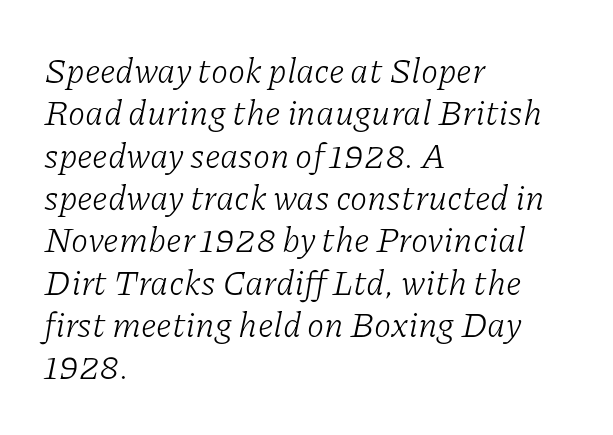
The letterforms sit shoulder to shoulder at normal distance. Is the block centered? No — it sits flush against the left margin. When letters slant like this, we call the style italic. Type style note: has serifs. The foot of each line stays bare and open. Heaviness? Minimal to ordinary, like unemphasized prose.
